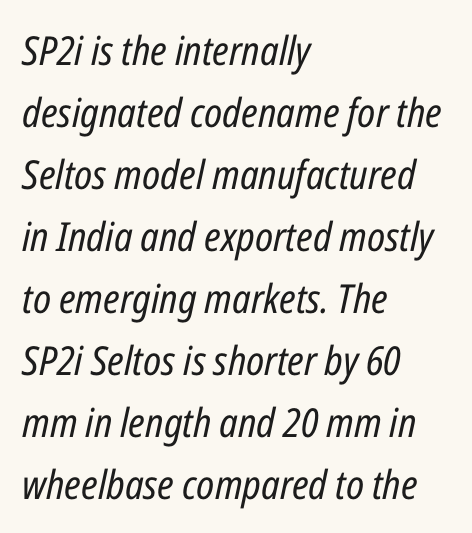
Q: Is the text bold? A: No.
Q: Is the text italic (slanted)? A: Yes, it leans right by about 12 degrees.
Q: Is the text underlined? A: No.
Q: How is the paragraph aligned? A: Left-aligned.
Q: Is the spacing between letters normal or unusually wide? A: Normal.
Q: Is the spacing between lines tight, normal or loose? A: Normal.
Q: Width (condensed, normal, or wide)? A: Condensed.
Q: Stroke contrast? A: Low.
Q: x-height? A: Medium.
Q: Monospaced? A: No.
